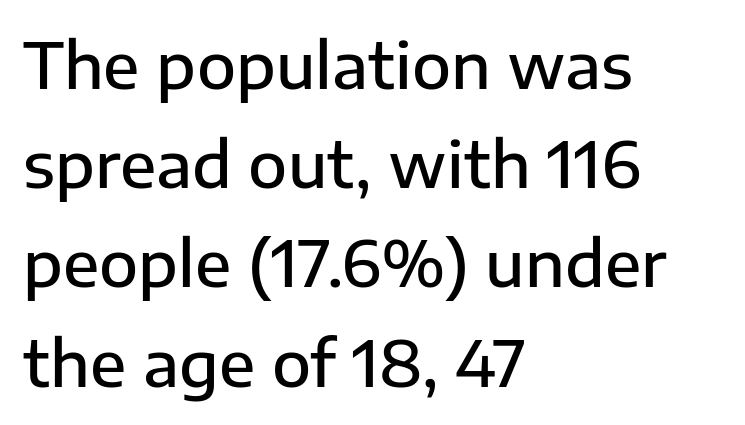
Q: Is the text bold? A: Semi-bold.
Q: Is the text italic (slanted)? A: No, it is upright.
Q: Is the typeface a serif or a sans-serif typeface? A: Sans-serif.
Q: Is the text underlined? A: No.
Q: How is the paragraph aligned? A: Left-aligned.
Q: Is the spacing between letters normal or unusually wide? A: Normal.
Q: Is the spacing between lines tight, normal or loose? A: Normal.
Q: Width (condensed, normal, or wide)? A: Normal.
Q: Stroke contrast? A: Low.
Q: x-height? A: Medium.
Q: Monospaced? A: No.
